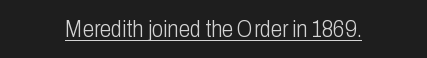
{"italic": "no", "bold": "no", "underline": "yes", "letter_spacing": "normal", "letter_spacing_em": 0.0, "glyph_px": 23}
